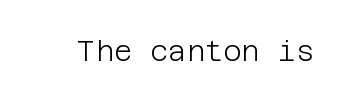
Each word holds together tightly as a unit, with standard inter-letter gaps. You can tell it's not italic because the verticals are truly vertical. Stroke thickness stays within the range of a standard reading face or lighter. Letters rest on an invisible, unmarked baseline. The rendering shows plain stroke endings on the letterforms — a sans-serif design.
